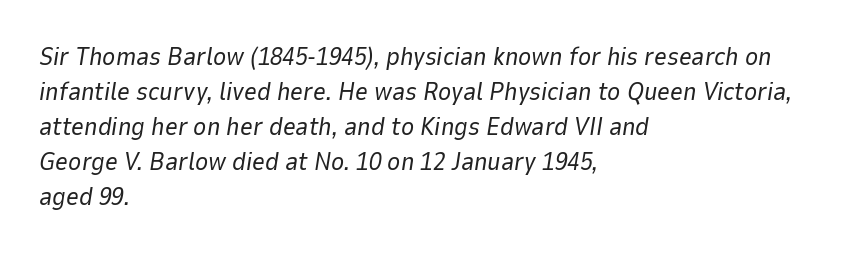
Stroke thickness stays within the range of a standard reading face or lighter. The passage shown has conventional tracking throughout. A typesetter would mark this as italic. The rendering anchors every line to the left-hand side. This block has exactly the height ordinary leading produces. This rendering features lettering with no underline.
